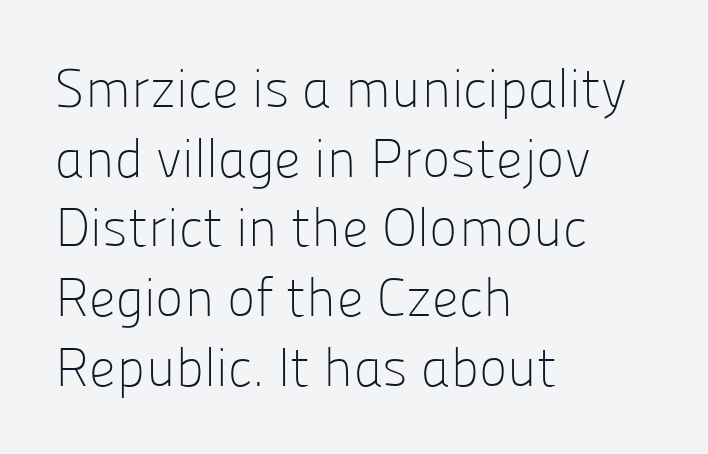
The image shows 54 px light sans-serif type, upright; set left-aligned, normal line spacing (1.29x), normal letter spacing, not underlined; low stroke contrast and a medium x-height.
